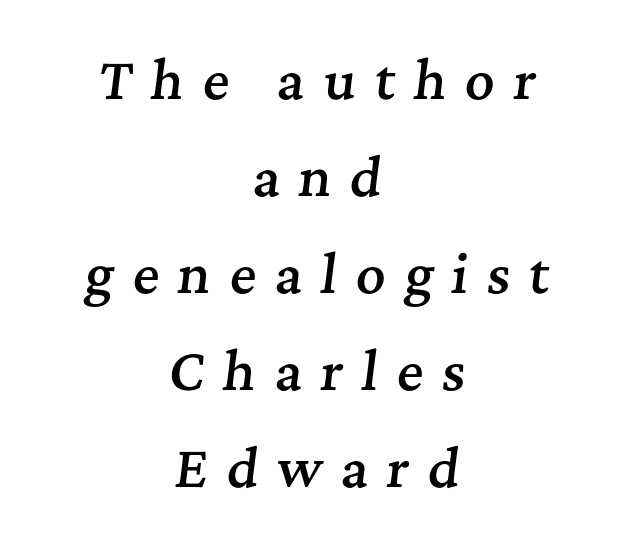
Q: Is the text bold? A: Semi-bold.
Q: Is the text italic (slanted)? A: Yes, it leans right by about 7 degrees.
Q: Is the typeface a serif or a sans-serif typeface? A: Serif.
Q: Is the text underlined? A: No.
Q: How is the paragraph aligned? A: Centered.
Q: Is the spacing between letters normal or unusually wide? A: Unusually wide.
Q: Is the spacing between lines tight, normal or loose? A: Loose.
Q: Width (condensed, normal, or wide)? A: Normal.
Q: Stroke contrast? A: Medium.
Q: x-height? A: Medium.
Q: Monospaced? A: No.
